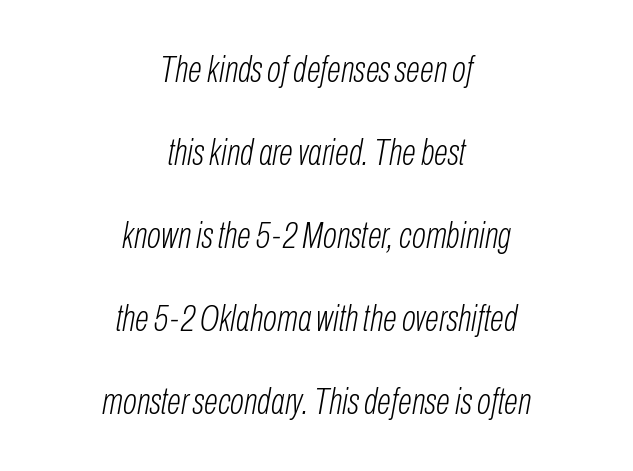
{"italic": "yes", "lean": "right", "slant_degrees": 10, "bold": "no", "weight": "light", "width": "condensed", "stroke_contrast": "low", "x_height": "medium", "monospaced": "no", "underline": "no", "align": "center", "line_spacing": "loose", "line_spacing_ratio": 2.24, "letter_spacing": "normal", "letter_spacing_em": 0.0, "glyph_px": 37}
